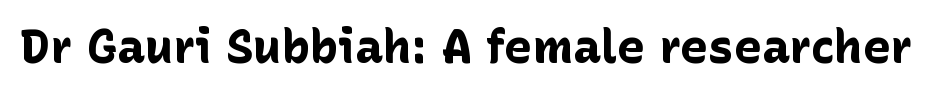
The image shows 47 px bold sans-serif type, upright; set normal letter spacing, not underlined; low stroke contrast and a medium x-height.
